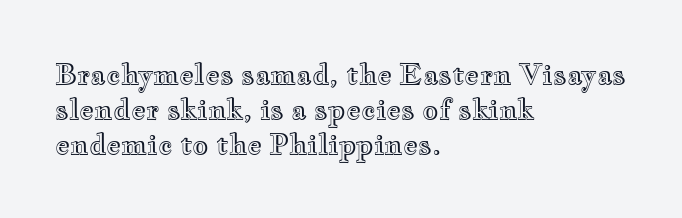
The rendering uses natural spacing where letterforms have individual widths. Short and long lines alike share a common starting point at left. The leading is moderate, giving the passage an even texture. Standard letterfit; no display-style spreading of the glyphs. These lines were composed using upright roman letters. The area under the type is left untouched.
